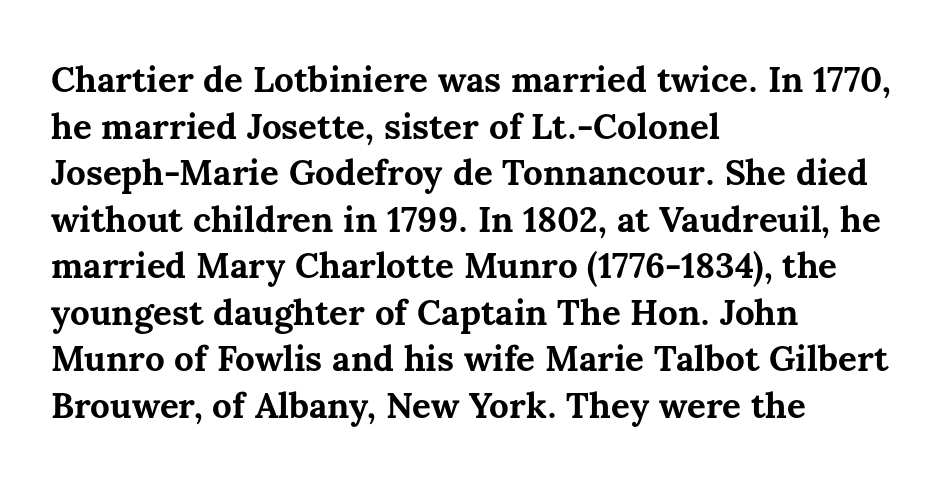
Q: Is the text bold? A: Yes.
Q: Is the text italic (slanted)? A: No, it is upright.
Q: Is the text underlined? A: No.
Q: How is the paragraph aligned? A: Left-aligned.
Q: Is the spacing between letters normal or unusually wide? A: Normal.
Q: Is the spacing between lines tight, normal or loose? A: Normal.
Q: Width (condensed, normal, or wide)? A: Normal.
Q: Stroke contrast? A: Medium.
Q: x-height? A: Medium.
Q: Monospaced? A: No.
